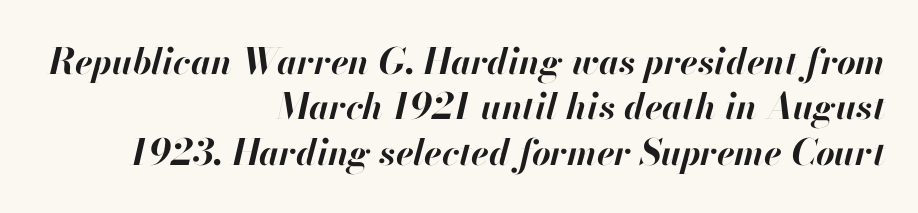
Q: Is the text bold? A: Yes.
Q: Is the text italic (slanted)? A: Yes, it leans right by about 13 degrees.
Q: Is the text underlined? A: No.
Q: How is the paragraph aligned? A: Right-aligned.
Q: Is the spacing between letters normal or unusually wide? A: Normal.
Q: Is the spacing between lines tight, normal or loose? A: Normal.
Q: Width (condensed, normal, or wide)? A: Normal.
Q: Stroke contrast? A: High.
Q: x-height? A: Small.
Q: Monospaced? A: No.
